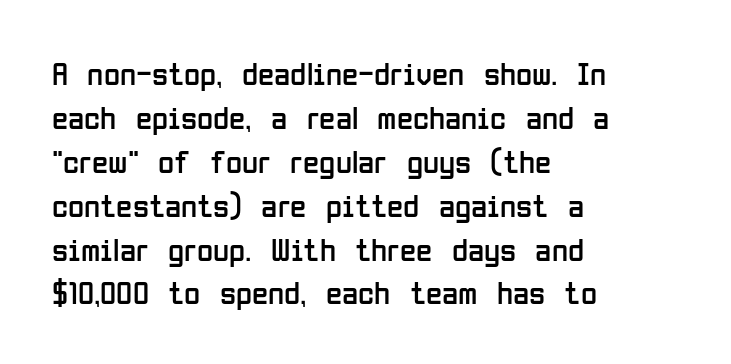
{"serif": "no", "italic": "no", "bold": "no", "weight": "regular", "width": "condensed", "stroke_contrast": "low", "x_height": "medium", "monospaced": "no", "underline": "no", "align": "left", "line_spacing": "normal", "line_spacing_ratio": 1.33, "letter_spacing": "normal", "letter_spacing_em": 0.0, "glyph_px": 33}
